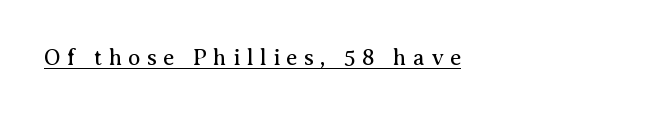
Unbolded letterforms with no extra heft. The paragraph has a hard left edge and a soft right edge. This is roman type, the default non-slanted kind. The glyphs are accompanied by a horizontal stroke just below them. Characters follow at a spacing far wider than the type designer built in.
